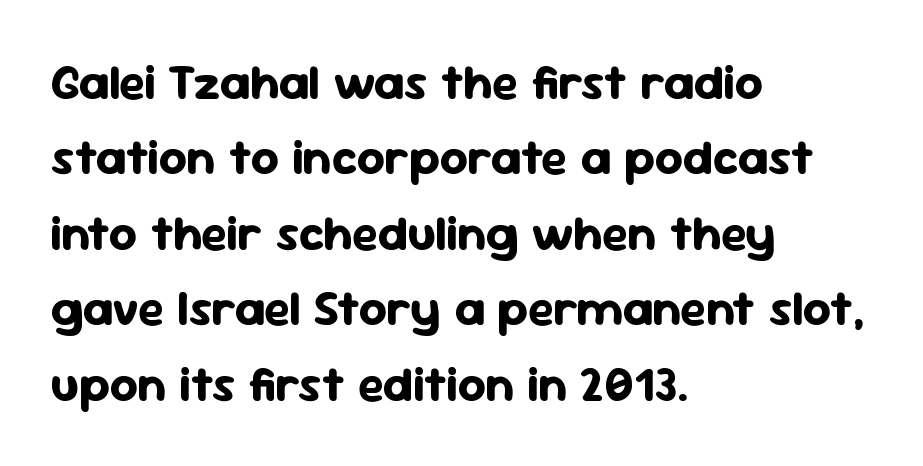
If you measured baseline to baseline, you'd find a middling distance. Is this a sans? Yes — the strokes have no serifs. Spacing verdict: proportional, widths tailored to each character. Glyph-to-glyph distance matches everyday printed text.
